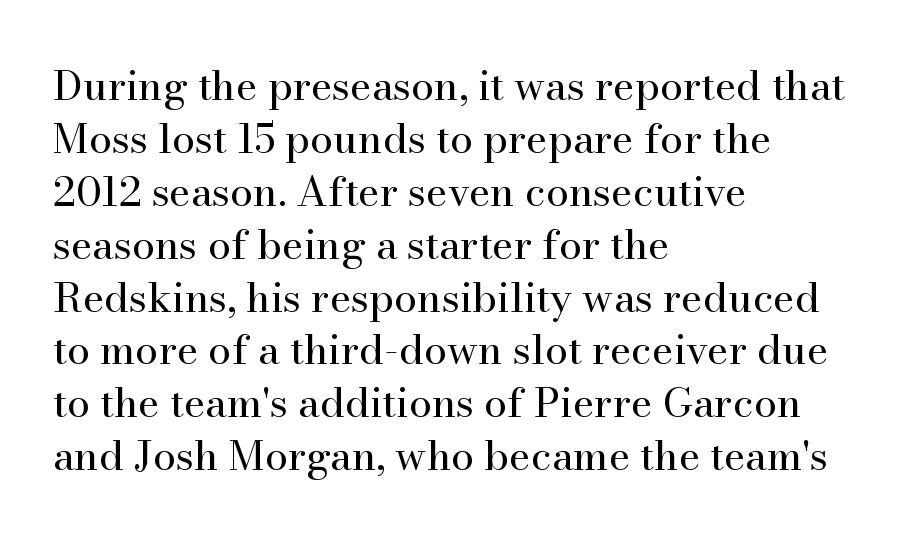
A classic flush-left, rag-right setting is used for this passage. It's the straight-up-and-down kind of type. The horizontal fit of the characters is conventional and even. This sample has the flowing, uneven cadence of proportional lettering. The type family on display is of the serif kind.
